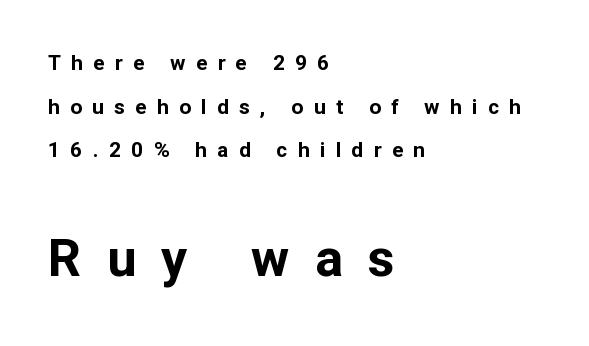
Q: Is the text bold? A: Yes.
Q: Is the text italic (slanted)? A: No, it is upright.
Q: Is the typeface a serif or a sans-serif typeface? A: Sans-serif.
Q: Is the text underlined? A: No.
Q: How is the paragraph aligned? A: Left-aligned.
Q: Is the spacing between letters normal or unusually wide? A: Unusually wide.
Q: Is the spacing between lines tight, normal or loose? A: Loose.
Q: Which block of text is set in a larger size, the first (top) or the second (bottom)? A: The second (bottom) one.
Q: Width (condensed, normal, or wide)? A: Normal.
Q: Stroke contrast? A: Low.
Q: x-height? A: Medium.
Q: Monospaced? A: No.
